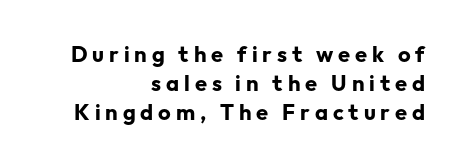
The image shows 22 px bold type, upright; set right-aligned, normal line spacing (1.32x), unusually wide letter spacing (+0.22 em), not underlined.
